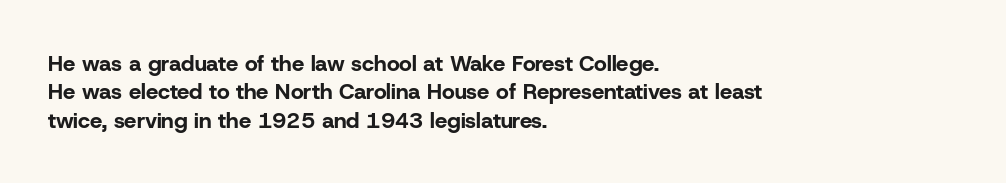
The image shows 22 px bold type, upright; set left-aligned, normal line spacing (1.29x), normal letter spacing, not underlined.
